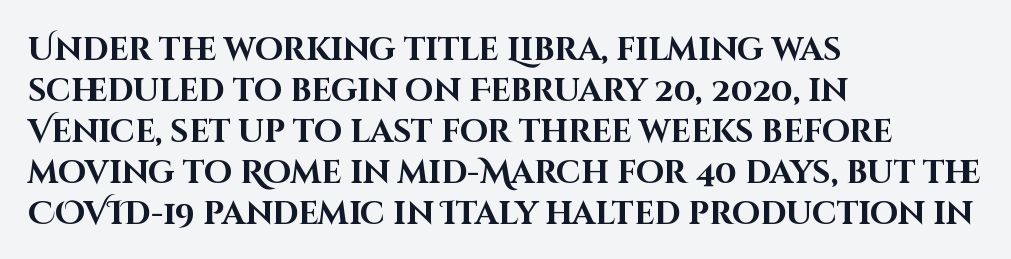
Q: Is the text bold? A: Yes.
Q: Is the text italic (slanted)? A: No, it is upright.
Q: Is the typeface a serif or a sans-serif typeface? A: Sans-serif.
Q: Is the text underlined? A: No.
Q: How is the paragraph aligned? A: Left-aligned.
Q: Is the spacing between letters normal or unusually wide? A: Normal.
Q: Is the spacing between lines tight, normal or loose? A: Normal.
Q: Width (condensed, normal, or wide)? A: Normal.
Q: Stroke contrast? A: High.
Q: x-height? A: Large.
Q: Monospaced? A: No.
